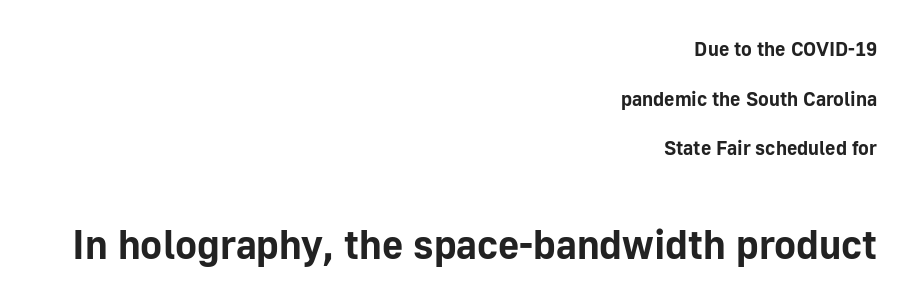
The image shows 41 px bold sans-serif type, upright; set right-aligned, loose line spacing (2.48x), normal letter spacing, not underlined; the second (bottom) block is 2.05x larger; low stroke contrast and a medium x-height.
